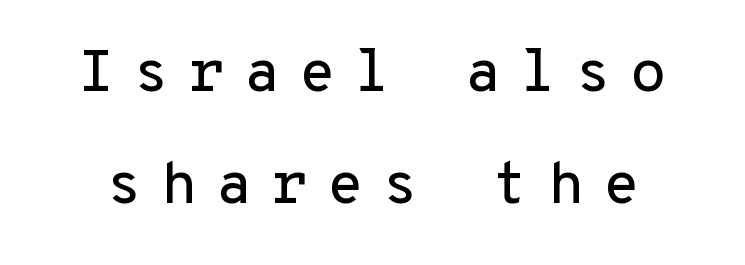
Each new line begins a long way beneath the previous one. Here the designer chose a console-style face with uniform glyph widths. Has an underline been added? It has not. Words appear elongated and porous because spacing is wide.
